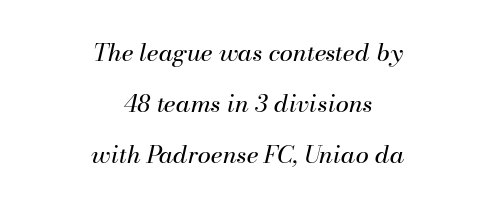
The image shows 24 px text type, italic (leaning right); set centered, loose line spacing (2.12x), normal letter spacing, not underlined.
